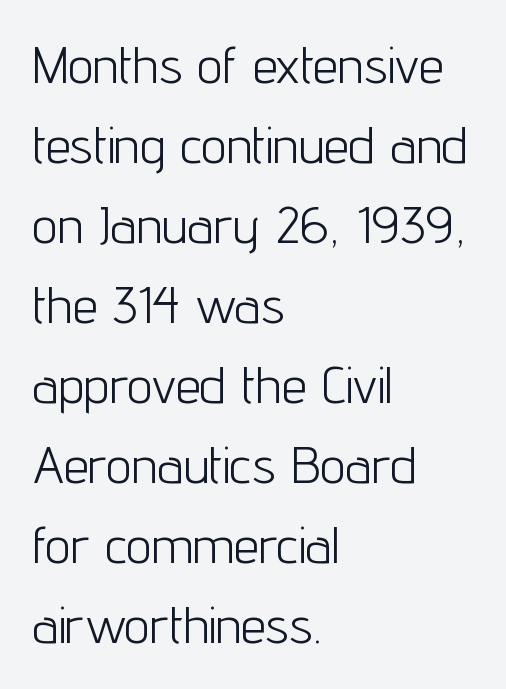
{"serif": "no", "italic": "no", "bold": "no", "weight": "light", "width": "condensed", "stroke_contrast": "low", "x_height": "medium", "monospaced": "no", "underline": "no", "align": "left", "line_spacing": "normal", "line_spacing_ratio": 1.57, "letter_spacing": "normal", "letter_spacing_em": 0.0, "glyph_px": 51}
